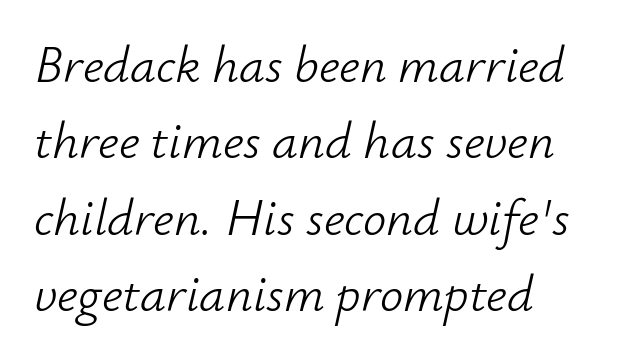
Q: Is the text bold? A: No.
Q: Is the text italic (slanted)? A: Yes, it leans right by about 12 degrees.
Q: Is the text underlined? A: No.
Q: Is the spacing between letters normal or unusually wide? A: Normal.
Q: Is the spacing between lines tight, normal or loose? A: Normal.
Q: Width (condensed, normal, or wide)? A: Normal.
Q: Stroke contrast? A: Low.
Q: x-height? A: Small.
Q: Monospaced? A: No.
